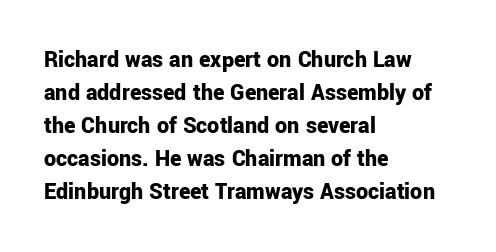
{"italic": "no", "bold": "yes", "underline": "no", "align": "left", "line_spacing": "normal", "line_spacing_ratio": 1.37, "letter_spacing": "normal", "letter_spacing_em": 0.0, "glyph_px": 24}
